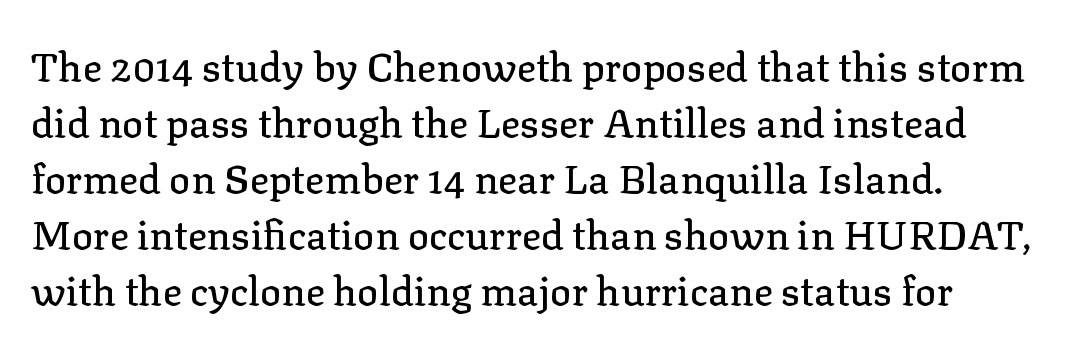
{"serif": "yes", "italic": "no", "width": "normal", "stroke_contrast": "low", "x_height": "medium", "monospaced": "no", "underline": "no", "align": "left", "line_spacing": "normal", "line_spacing_ratio": 1.4, "letter_spacing": "normal", "letter_spacing_em": 0.0, "glyph_px": 40}
